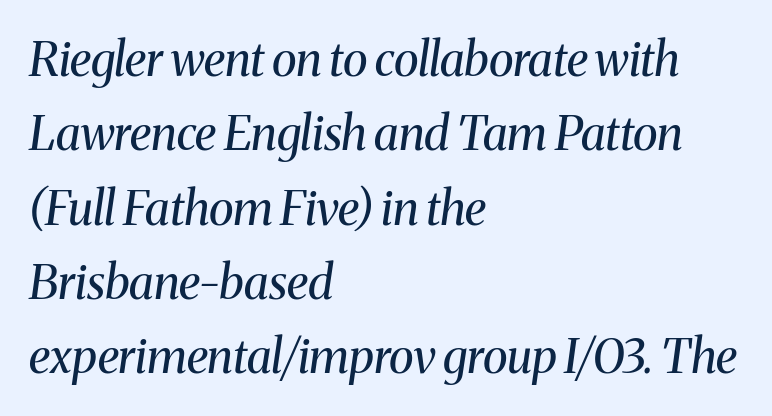
The image shows 47 px regular-weight serif type, italic (leaning right); set left-aligned, normal line spacing (1.58x), normal letter spacing, not underlined; medium stroke contrast and a medium x-height.
